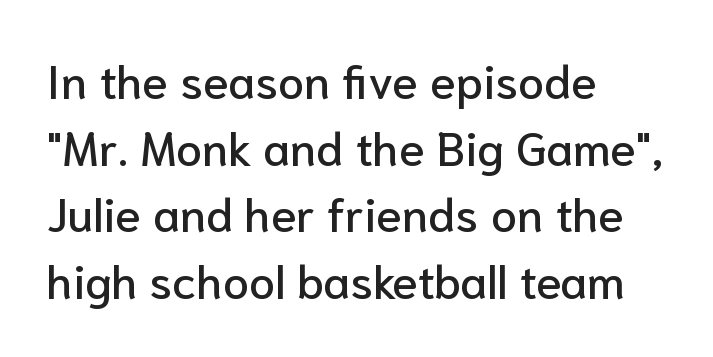
The image shows 47 px sans-serif type, upright; set left-aligned, normal line spacing (1.42x), normal letter spacing, not underlined; low stroke contrast and a medium x-height.
